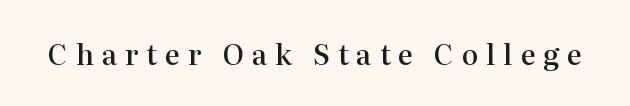
{"serif": "yes", "italic": "no", "bold": "semi", "weight": "semibold", "width": "normal", "stroke_contrast": "high", "x_height": "medium", "monospaced": "no", "underline": "no", "letter_spacing": "wide", "letter_spacing_em": 0.28, "glyph_px": 28}
